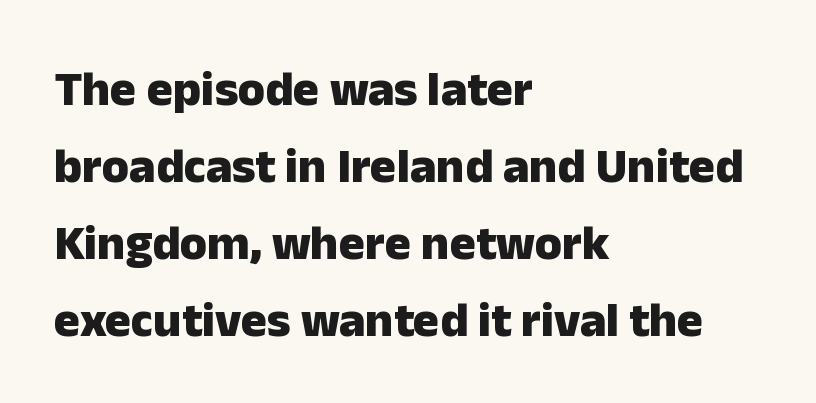
{"serif": "no", "italic": "no", "bold": "yes", "weight": "heavy", "width": "normal", "stroke_contrast": "low", "x_height": "medium", "monospaced": "no", "underline": "no", "align": "left", "line_spacing": "normal", "line_spacing_ratio": 1.57, "letter_spacing": "normal", "letter_spacing_em": 0.0, "glyph_px": 49}
